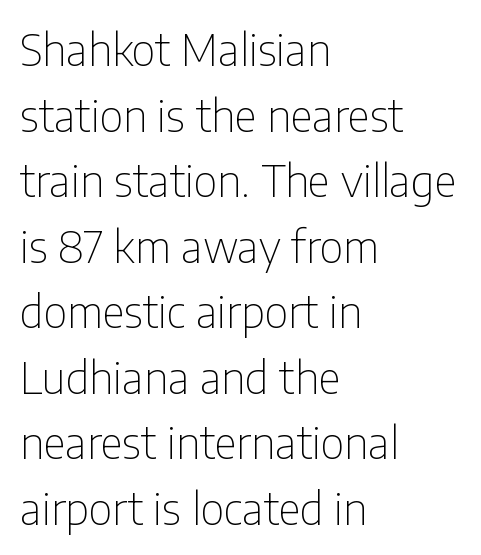
{"serif": "no", "italic": "no", "bold": "no", "weight": "thin", "width": "condensed", "stroke_contrast": "low", "x_height": "medium", "monospaced": "no", "underline": "no", "align": "left", "line_spacing": "normal", "line_spacing_ratio": 1.49, "letter_spacing": "normal", "letter_spacing_em": 0.0, "glyph_px": 44}
